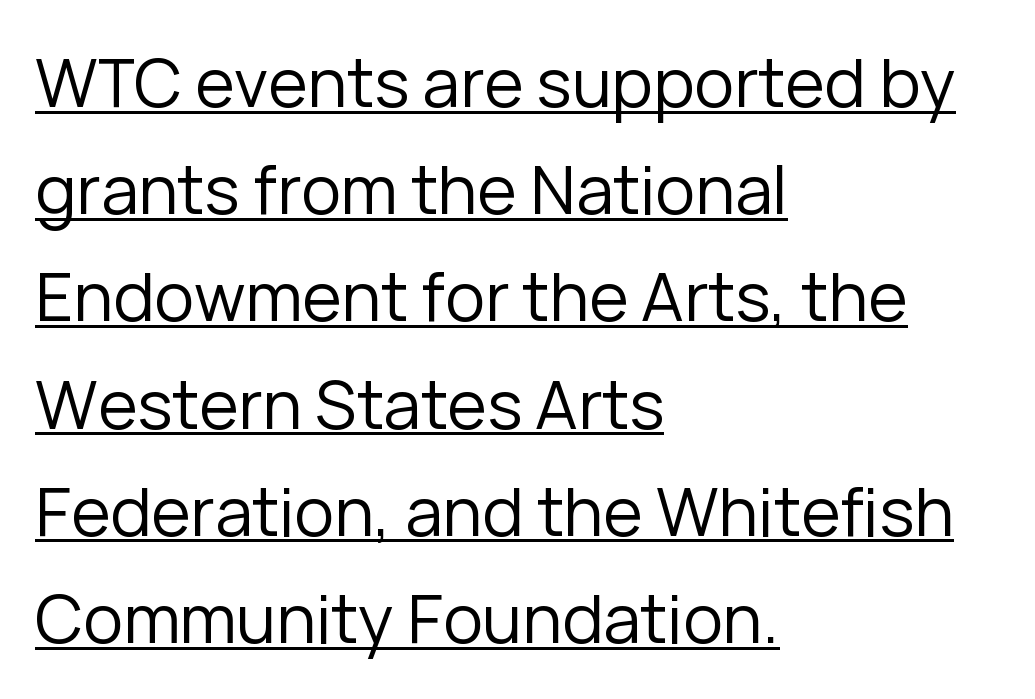
{"serif": "no", "italic": "no", "bold": "no", "weight": "regular", "width": "normal", "stroke_contrast": "low", "x_height": "medium", "monospaced": "no", "underline": "yes", "align": "left", "line_spacing": "normal", "line_spacing_ratio": 1.6, "letter_spacing": "normal", "letter_spacing_em": 0.0, "glyph_px": 67}
